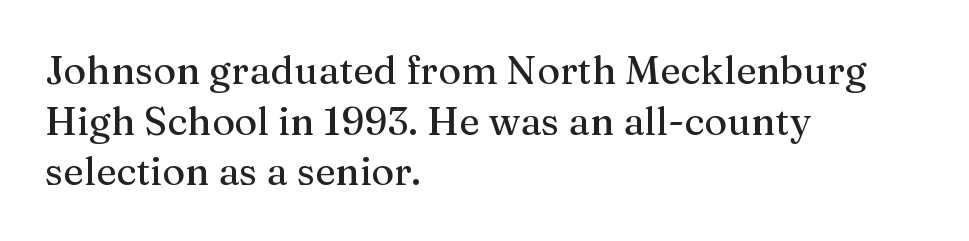
These lines stack with their left ends in a neat column. Does the lettering tilt? It doesn't — this is upright. What stands out about the letter spacing? Nothing — it is the standard amount. Does the leading feel generous? No, just average. Check where the strokes stop: tiny serifs finish them off.
